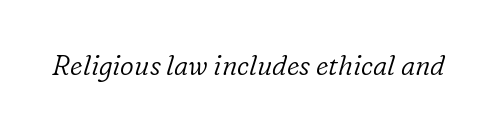
Q: Is the text bold? A: No.
Q: Is the text italic (slanted)? A: Yes, it leans right by about 16 degrees.
Q: Is the text underlined? A: No.
Q: Is the spacing between letters normal or unusually wide? A: Normal.
